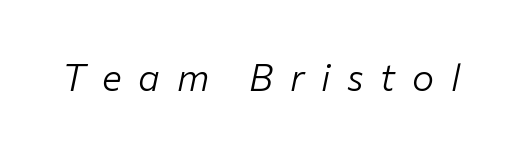
Q: Is the text bold? A: No.
Q: Is the text italic (slanted)? A: Yes, it leans right by about 12 degrees.
Q: Is the text underlined? A: No.
Q: Is the spacing between letters normal or unusually wide? A: Unusually wide.
Q: Width (condensed, normal, or wide)? A: Normal.
Q: Stroke contrast? A: Low.
Q: x-height? A: Medium.
Q: Monospaced? A: No.
